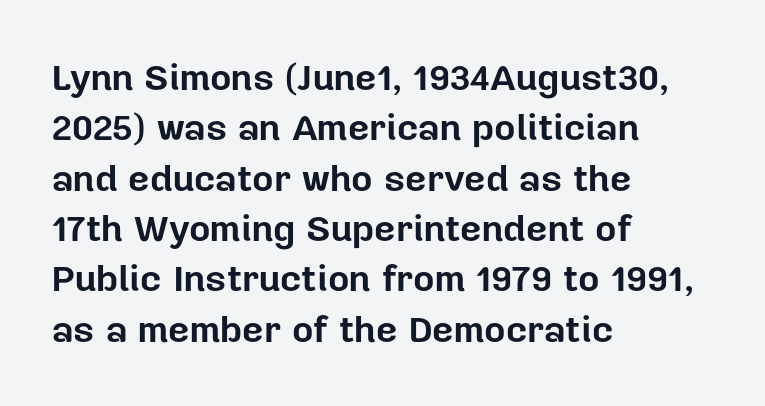
Q: Is the text bold? A: Yes.
Q: Is the text italic (slanted)? A: No, it is upright.
Q: Is the typeface a serif or a sans-serif typeface? A: Sans-serif.
Q: Is the text underlined? A: No.
Q: How is the paragraph aligned? A: Left-aligned.
Q: Is the spacing between letters normal or unusually wide? A: Normal.
Q: Is the spacing between lines tight, normal or loose? A: Normal.
Q: Width (condensed, normal, or wide)? A: Normal.
Q: Stroke contrast? A: Low.
Q: x-height? A: Medium.
Q: Monospaced? A: No.
